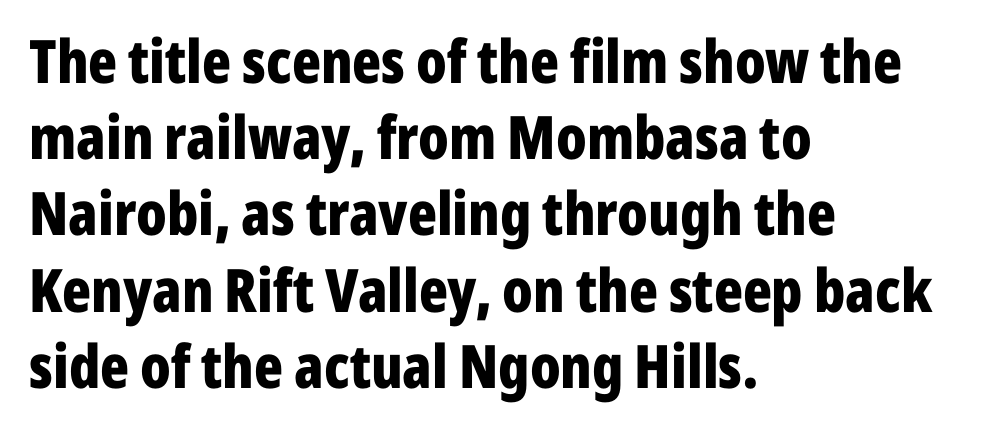
{"serif": "no", "italic": "no", "bold": "yes", "weight": "bold", "width": "condensed", "stroke_contrast": "low", "x_height": "medium", "monospaced": "no", "underline": "no", "align": "left", "line_spacing": "normal", "line_spacing_ratio": 1.27, "letter_spacing": "normal", "letter_spacing_em": 0.0, "glyph_px": 60}
